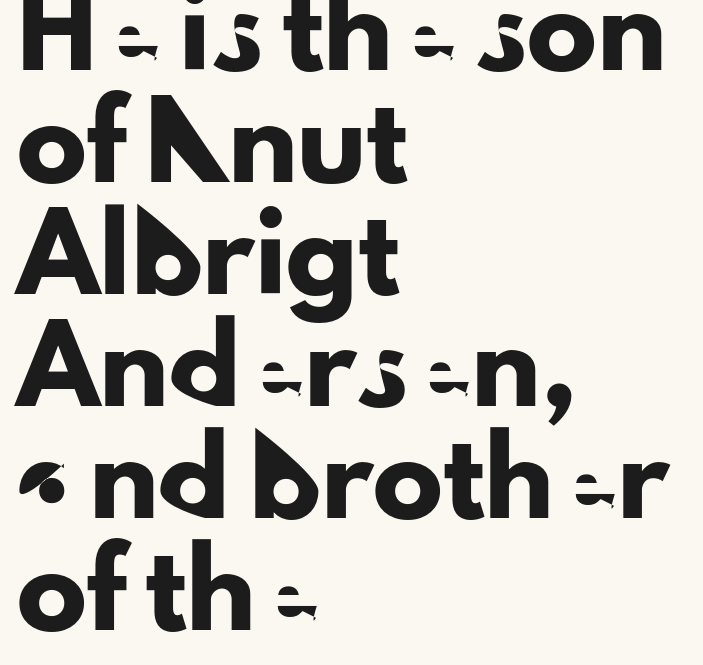
The image shows 70 px sans-serif type, upright; set left-aligned, normal line spacing (1.6x), normal letter spacing, not underlined; low stroke contrast and a small x-height.
